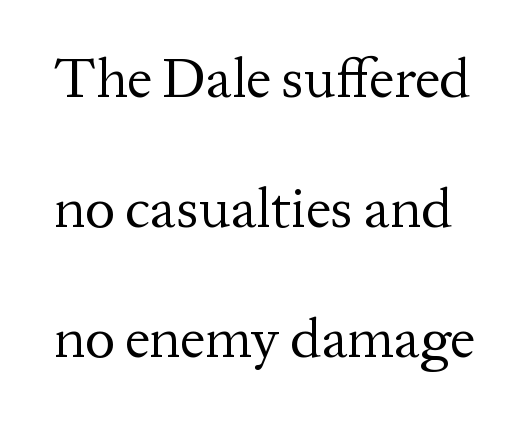
{"serif": "yes", "italic": "no", "bold": "no", "weight": "regular", "width": "normal", "stroke_contrast": "medium", "x_height": "medium", "monospaced": "no", "underline": "no", "line_spacing": "loose", "line_spacing_ratio": 2.32, "letter_spacing": "normal", "letter_spacing_em": 0.0, "glyph_px": 56}
